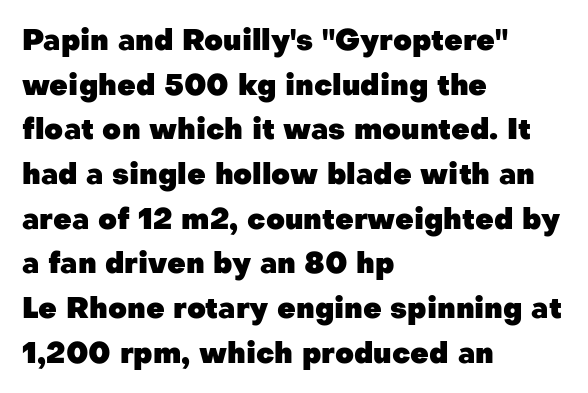
{"serif": "no", "italic": "no", "bold": "yes", "weight": "heavy", "width": "normal", "stroke_contrast": "low", "x_height": "medium", "monospaced": "no", "underline": "no", "align": "left", "line_spacing": "normal", "line_spacing_ratio": 1.54, "letter_spacing": "normal", "letter_spacing_em": 0.0, "glyph_px": 29}
